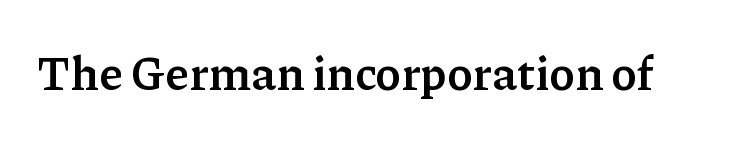
The image shows 47 px semibold serif type, upright; set normal letter spacing, not underlined; low stroke contrast and a medium x-height.
